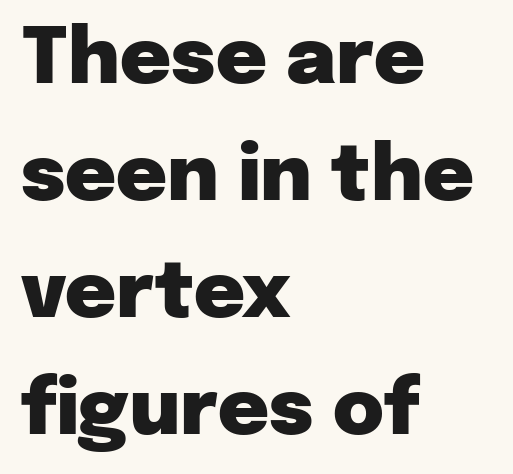
The image shows 78 px heavy sans-serif type, upright; set left-aligned, normal line spacing (1.5x), normal letter spacing, not underlined; low stroke contrast and a medium x-height.
